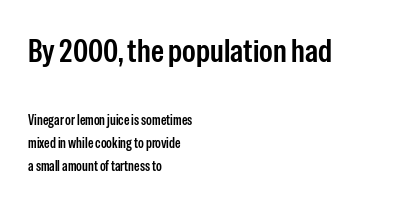
{"serif": "no", "italic": "no", "bold": "semi", "weight": "semibold", "width": "condensed", "stroke_contrast": "low", "x_height": "medium", "monospaced": "no", "underline": "no", "align": "left", "line_spacing": "normal", "line_spacing_ratio": 1.67, "letter_spacing": "normal", "letter_spacing_em": 0.0, "larger_block": "first", "size_ratio": 2.36, "glyph_px": 33}
